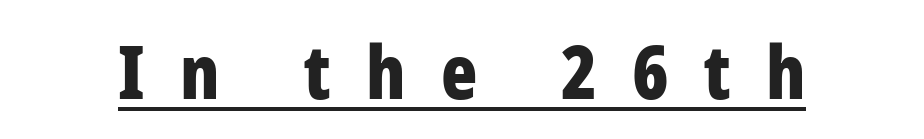
The image shows 75 px bold, condensed sans-serif type, upright; set unusually wide letter spacing (+0.47 em), underlined; low stroke contrast and a medium x-height.
